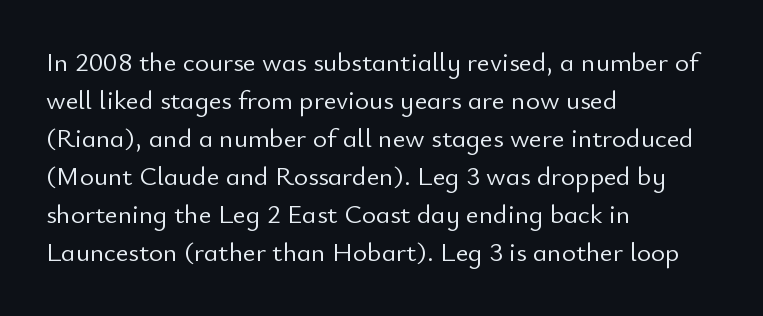
The image shows 27 px text type, upright; set left-aligned, normal line spacing (1.41x), normal letter spacing, not underlined.
